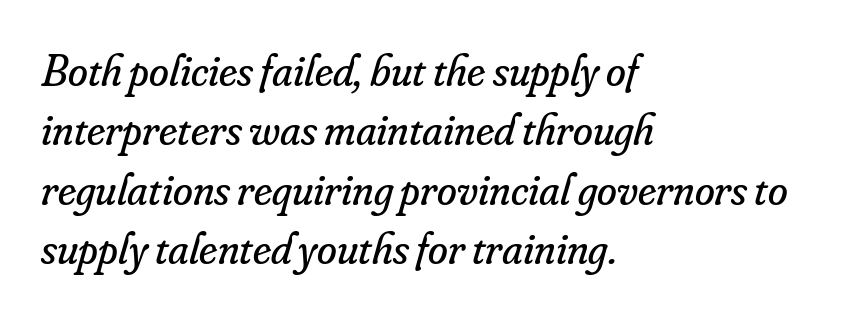
The passage shown leans; its letterforms are oblique. Regarding serifs, this sample has them. The face used here is rendered with its standard letterfit. The letters advance in unequal steps, a hallmark of proportional type. The vertical gap from one line to the next is medium.
